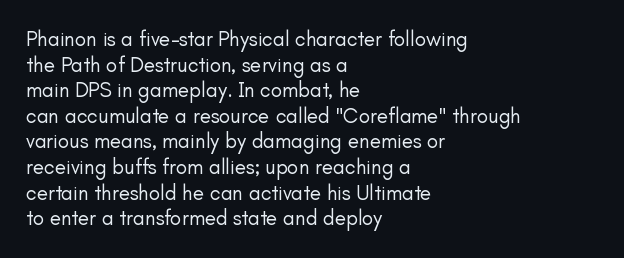
Q: Is the text bold? A: No.
Q: Is the text italic (slanted)? A: No, it is upright.
Q: Is the text underlined? A: No.
Q: How is the paragraph aligned? A: Left-aligned.
Q: Is the spacing between letters normal or unusually wide? A: Normal.
